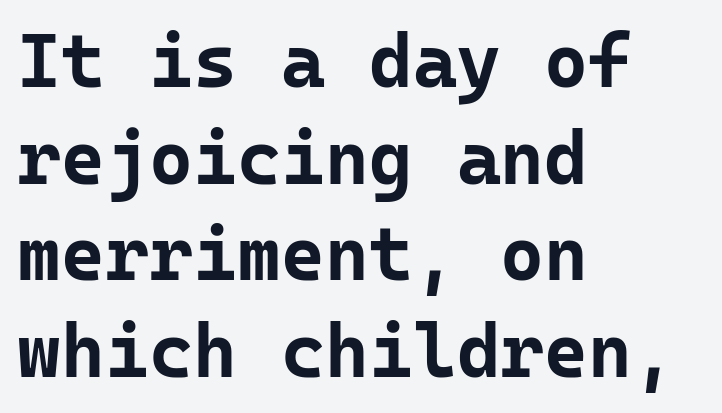
Glance below the letters and you will spot only blank space. Posture: upright roman. Stroke thickness is high; the sample reads as a true bold. These lines are rendered in a fixed-pitch font.
